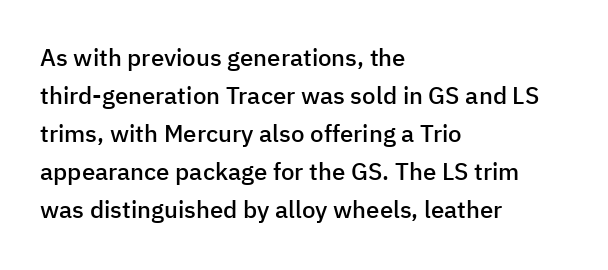
{"italic": "no", "bold": "semi", "underline": "no", "align": "left", "line_spacing": "normal", "line_spacing_ratio": 1.58, "letter_spacing": "normal", "letter_spacing_em": 0.0, "glyph_px": 24}
